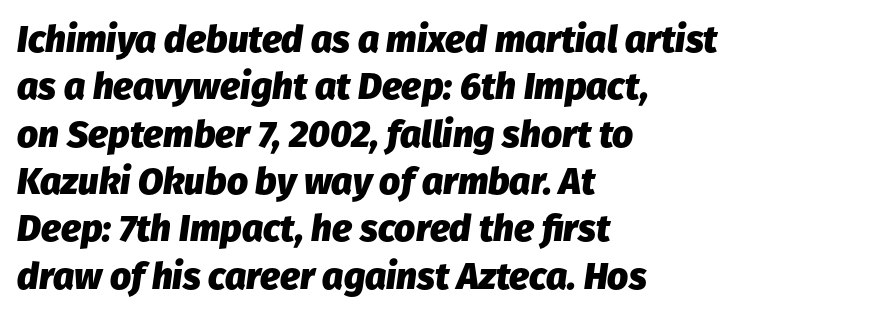
{"italic": "yes", "lean": "right", "slant_degrees": 8, "bold": "yes", "weight": "heavy", "width": "normal", "stroke_contrast": "low", "x_height": "medium", "monospaced": "no", "underline": "no", "align": "left", "line_spacing": "normal", "line_spacing_ratio": 1.28, "letter_spacing": "normal", "letter_spacing_em": 0.0, "glyph_px": 37}
